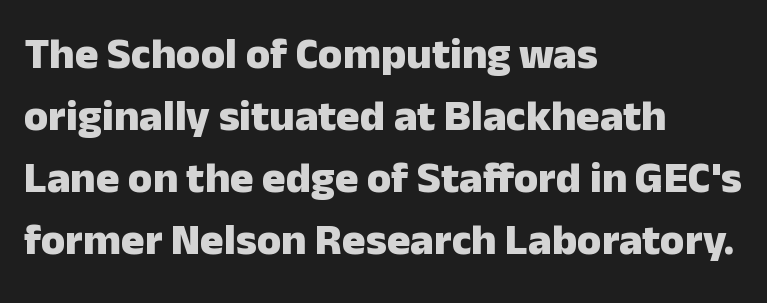
Character widths vary here, with narrow letters taking less room than wide ones. The text block is weighted toward the left margin, trailing off unevenly rightward. Any mark beneath the type? The region is blank. The space between consecutive lines is moderate. Stroke thickness is high; the sample reads as a true bold.
